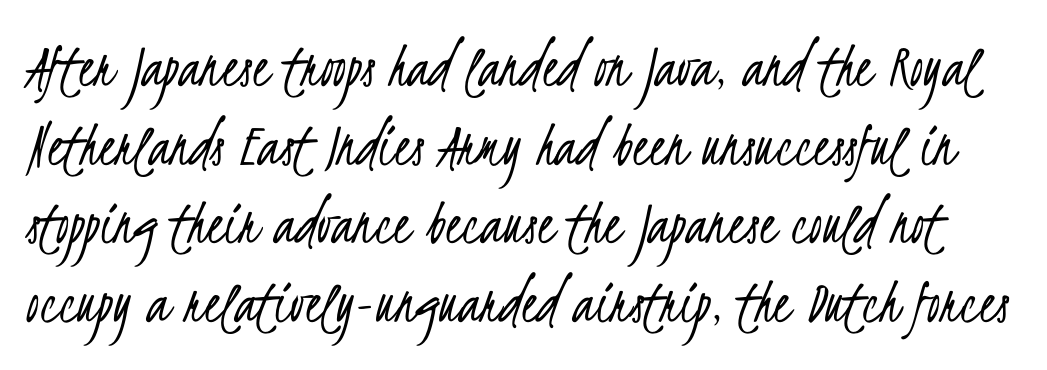
{"serif": "no", "bold": "no", "weight": "light", "width": "condensed", "stroke_contrast": "low", "x_height": "small", "monospaced": "no", "underline": "no", "line_spacing_ratio": 1.21, "letter_spacing": "normal", "letter_spacing_em": 0.0, "glyph_px": 65}
